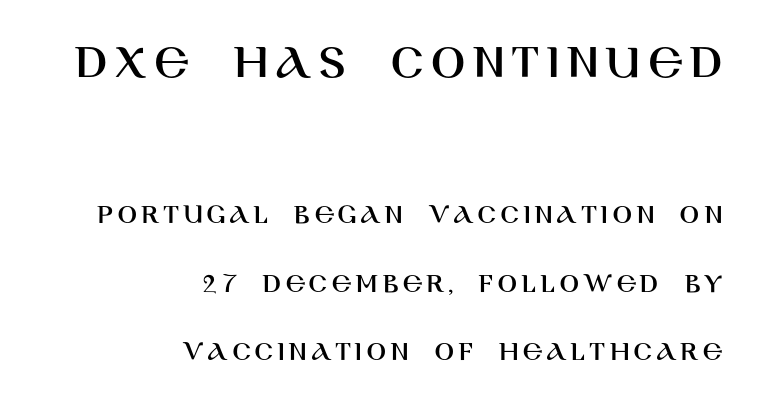
This sample has the flowing, uneven cadence of proportional lettering. Decoration check: the copy has no underline. The setting favours the right margin, as signatures and pull-quotes sometimes do. This rendering employs a face without finishing strokes, i.e., a sans-serif. Posture: straight, roman, zero tilt. Size contrast runs from large at the top to small at the bottom.
